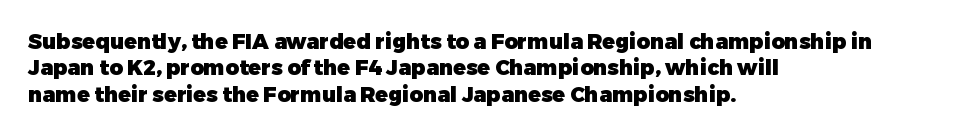
What weight is shown? A full bold with thick strokes. The lettering holds an erect, upright posture throughout. Plain, unruled lines of type. The rendering keeps characters at their native spacing. Leading: standard.
